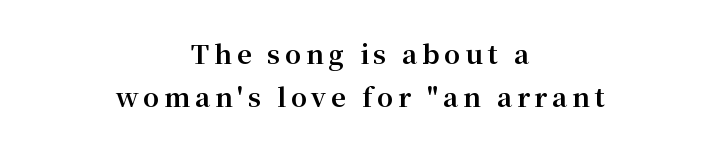
{"italic": "no", "bold": "yes", "underline": "no", "align": "center", "line_spacing": "normal", "line_spacing_ratio": 1.67, "glyph_px": 26}
